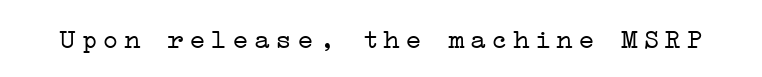
Q: Is the text bold? A: No.
Q: Is the text italic (slanted)? A: No, it is upright.
Q: Is the typeface a serif or a sans-serif typeface? A: Serif.
Q: Is the text underlined? A: No.
Q: Width (condensed, normal, or wide)? A: Wide.
Q: Stroke contrast? A: Low.
Q: x-height? A: Medium.
